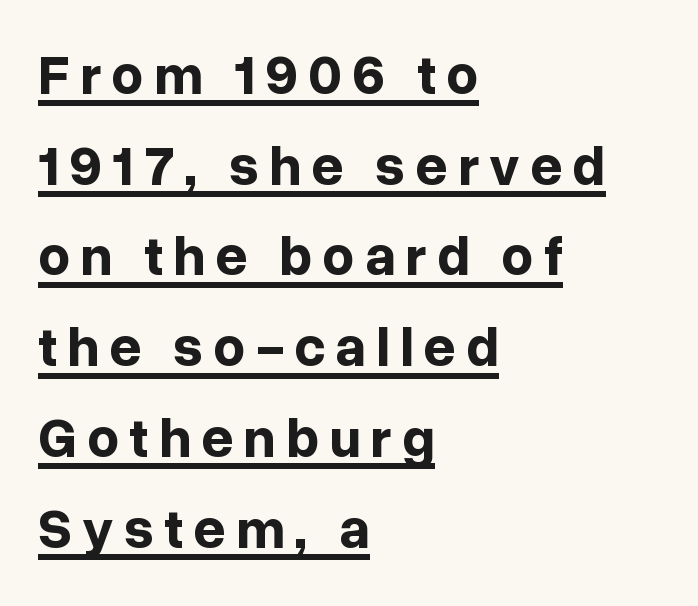
Unlike italic type, these characters show no tilt at all. Is this a fixed-width face? No — the glyphs have proportional, varying widths. A continuous stroke trails under the words, as in a hyperlink. Visually the block forms a straight wall on the left and a jagged coastline on the right.
